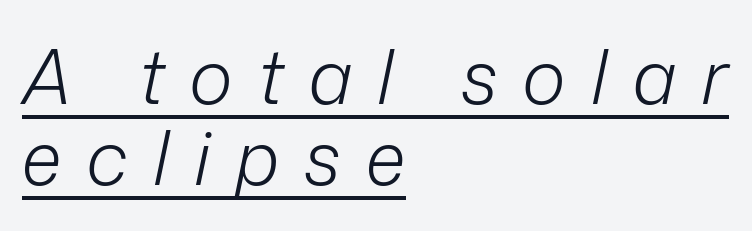
{"italic": "yes", "lean": "right", "slant_degrees": 12, "bold": "no", "weight": "light", "width": "normal", "stroke_contrast": "low", "x_height": "medium", "monospaced": "no", "underline": "yes", "align": "left", "line_spacing": "tight", "line_spacing_ratio": 1.08, "letter_spacing": "wide", "letter_spacing_em": 0.33, "glyph_px": 75}
